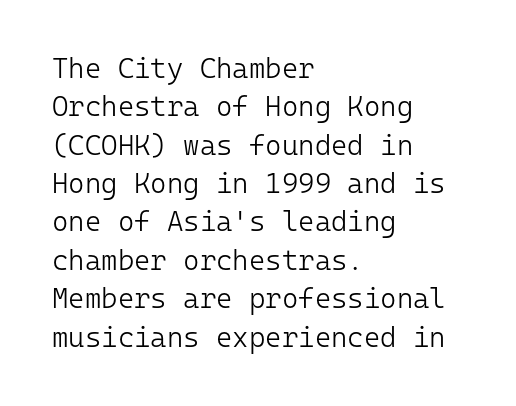
Glance below the letters and you will spot only blank space. The paragraph shown leans on its left margin. These lines keep a tight, regular rhythm from letter to letter. Weight: in the light-to-regular range. The font's upright variant was chosen for this text.
